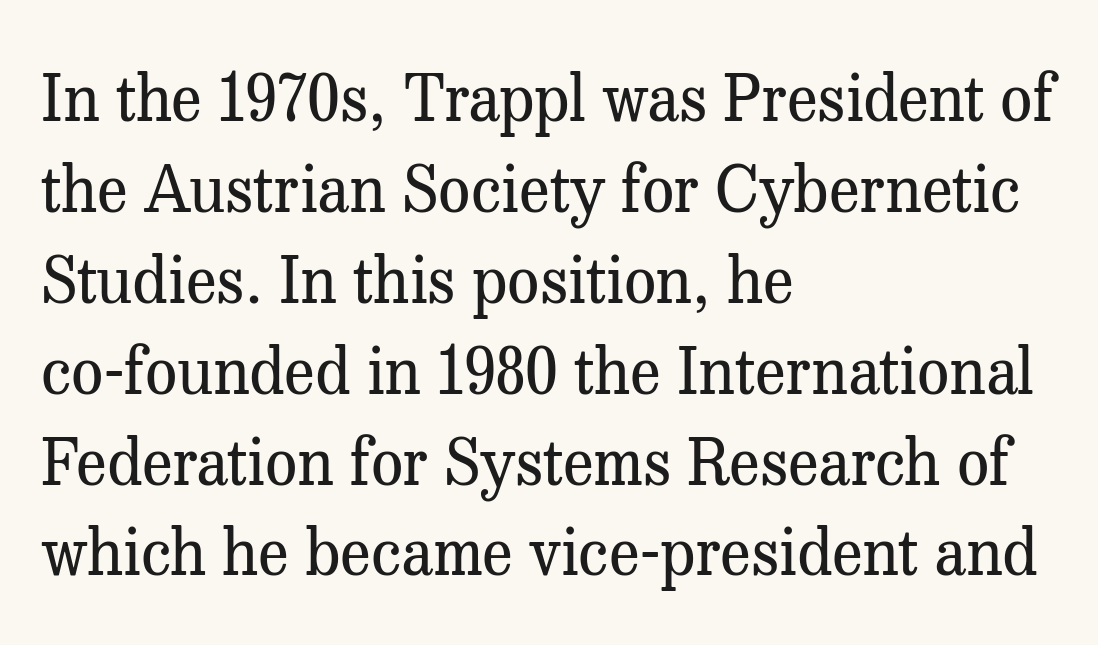
Q: Is the text bold? A: No.
Q: Is the text italic (slanted)? A: No, it is upright.
Q: Is the typeface a serif or a sans-serif typeface? A: Serif.
Q: Is the text underlined? A: No.
Q: How is the paragraph aligned? A: Left-aligned.
Q: Is the spacing between letters normal or unusually wide? A: Normal.
Q: Is the spacing between lines tight, normal or loose? A: Normal.
Q: Width (condensed, normal, or wide)? A: Normal.
Q: Stroke contrast? A: Medium.
Q: x-height? A: Medium.
Q: Monospaced? A: No.
